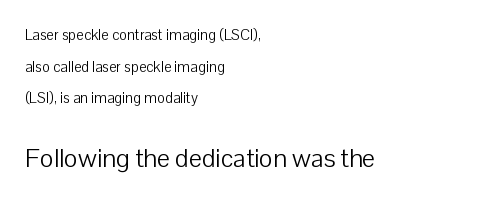
The area under the type is left untouched. Here the glyphs are tracked normally, forming tight word shapes. Counters stay open thanks to moderate or lighter strokes. Nope, not italic — everything's standing straight. Visually the block forms a straight wall on the left and a jagged coastline on the right. The emphasis by scale lands on block number two, below.
